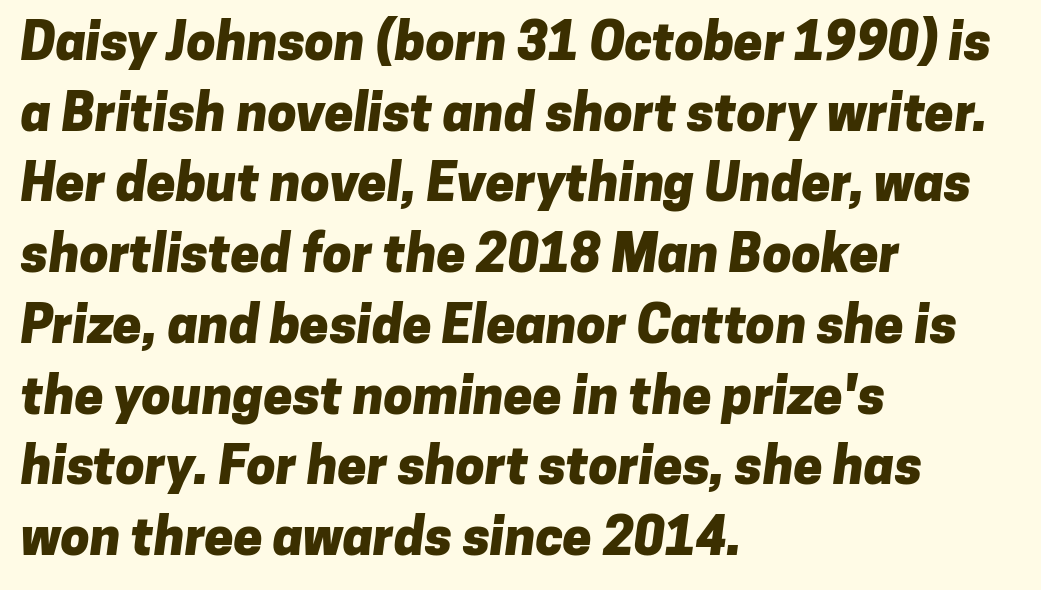
{"serif": "no", "bold": "yes", "weight": "heavy", "width": "normal", "stroke_contrast": "low", "x_height": "medium", "monospaced": "no", "underline": "no", "align": "left", "line_spacing": "normal", "line_spacing_ratio": 1.36, "letter_spacing": "normal", "letter_spacing_em": 0.0, "glyph_px": 52}
